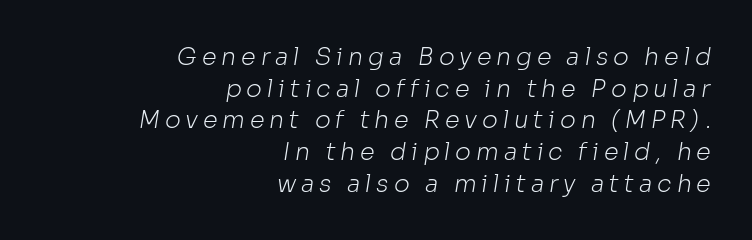
Notice how descenders clear the ascenders below comfortably — that's standard leading. Weight: regular or lighter. The horizontal fit of the characters is loose and conspicuously gappy. Descender tails drop into unmarked territory. These lines are set flush right with a ragged left edge.
